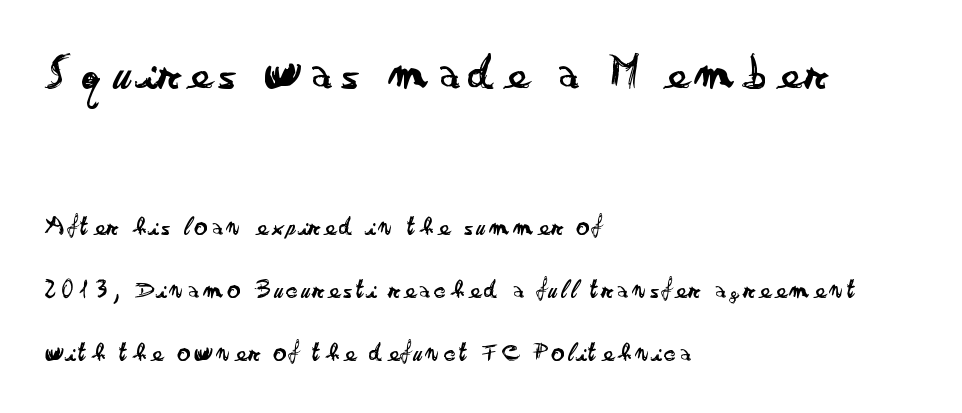
The image shows 52 px regular-weight, wide sans-serif type, upright; set left-aligned, loose line spacing (2.43x), not underlined; the first (top) block is 2.0x larger; low stroke contrast and a small x-height.
